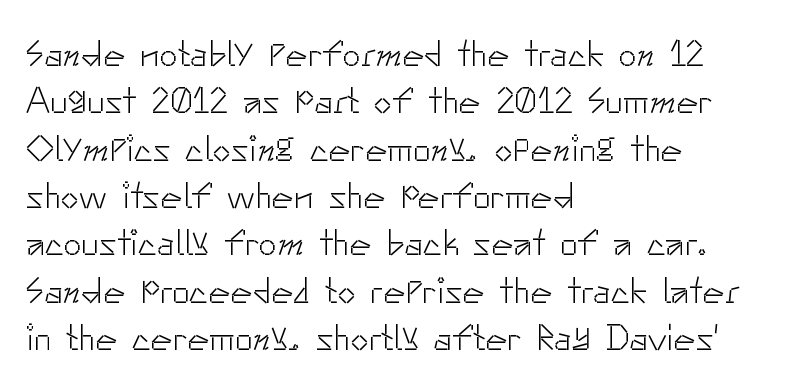
This rendering features lettering with no underline. The lines sit at an ordinary, default distance from one another. A typesetter would mark this as roman, not italic. Is this a sans? Yes — the strokes have no serifs. There is no visible air inserted between adjacent glyphs.
